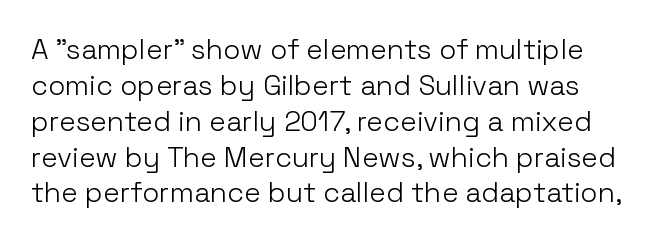
{"serif": "no", "italic": "no", "bold": "no", "weight": "light", "width": "normal", "stroke_contrast": "low", "x_height": "medium", "monospaced": "no", "underline": "no", "line_spacing": "normal", "line_spacing_ratio": 1.28, "letter_spacing": "normal", "letter_spacing_em": 0.0, "glyph_px": 28}
